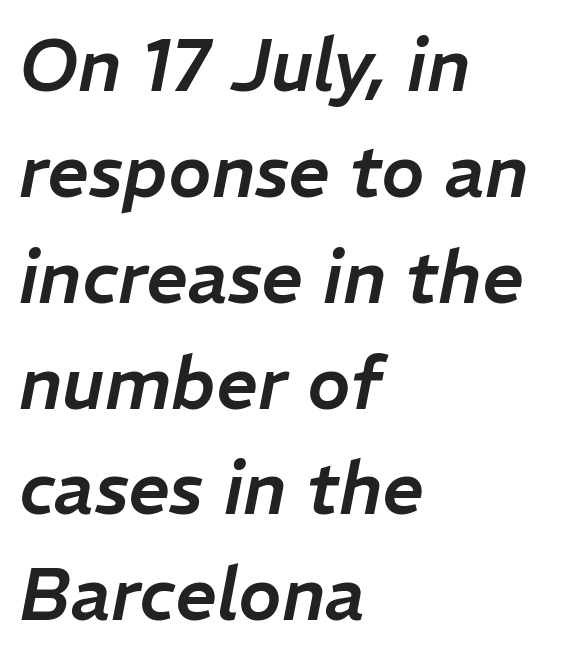
The image shows 73 px text type, italic (leaning right); set left-aligned, normal line spacing (1.45x), normal letter spacing, not underlined; low stroke contrast and a medium x-height.
